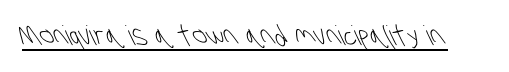
Is the letter spacing exaggerated? No — it looks like the ordinary default. Stem width sits at or under what a default text font uses. Underline: present.
